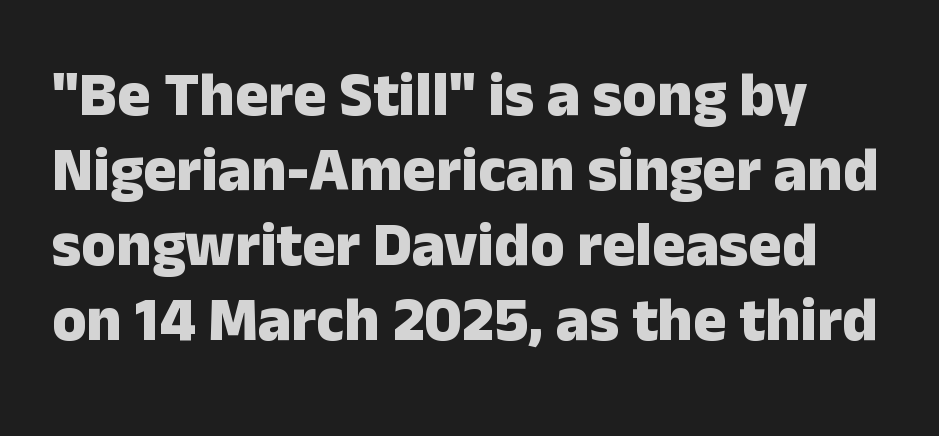
Q: Is the text bold? A: Yes.
Q: Is the text italic (slanted)? A: No, it is upright.
Q: Is the typeface a serif or a sans-serif typeface? A: Sans-serif.
Q: Is the text underlined? A: No.
Q: Is the spacing between letters normal or unusually wide? A: Normal.
Q: Width (condensed, normal, or wide)? A: Normal.
Q: Stroke contrast? A: Low.
Q: x-height? A: Medium.
Q: Monospaced? A: No.
